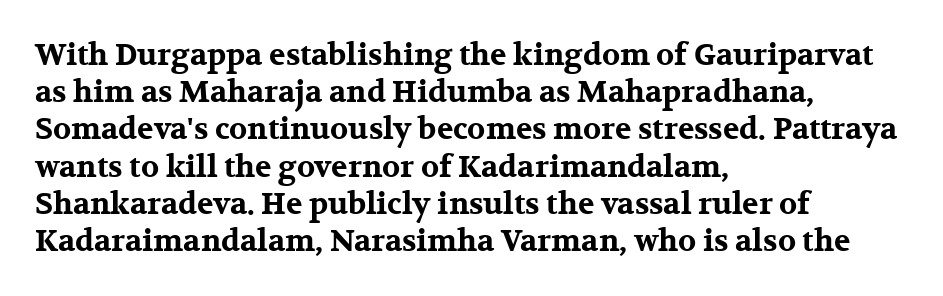
The image shows 30 px bold, wide serif type, upright; set left-aligned, line spacing 1.24x, normal letter spacing, not underlined; medium stroke contrast and a medium x-height.
